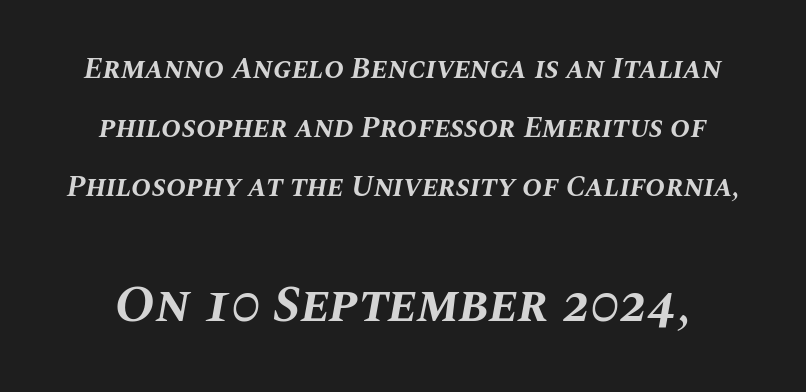
Q: Is the text bold? A: Yes.
Q: Is the text italic (slanted)? A: Yes, it leans right by about 10 degrees.
Q: Is the text underlined? A: No.
Q: Is the spacing between letters normal or unusually wide? A: Normal.
Q: Is the spacing between lines tight, normal or loose? A: Loose.
Q: Which block of text is set in a larger size, the first (top) or the second (bottom)? A: The second (bottom) one.
Q: Width (condensed, normal, or wide)? A: Normal.
Q: Stroke contrast? A: Medium.
Q: x-height? A: Large.
Q: Monospaced? A: No.
